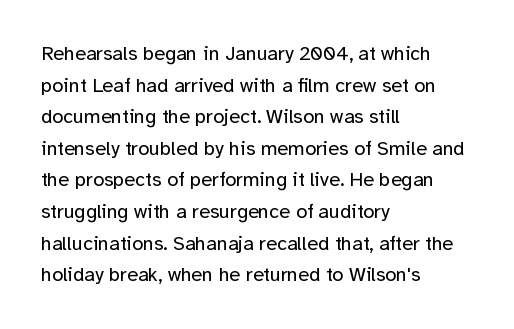
{"italic": "no", "bold": "no", "underline": "no", "align": "left", "line_spacing": "normal", "line_spacing_ratio": 1.58, "letter_spacing": "normal", "letter_spacing_em": 0.0, "glyph_px": 20}
